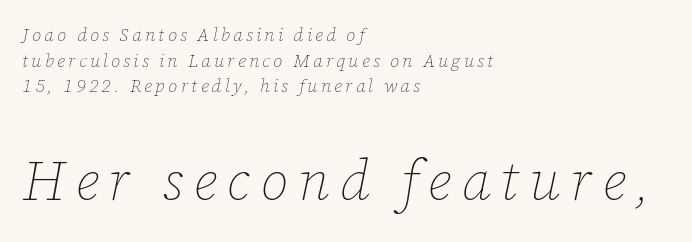
{"italic": "yes", "lean": "right", "slant_degrees": 12, "bold": "no", "weight": "thin", "width": "normal", "stroke_contrast": "low", "x_height": "medium", "monospaced": "no", "underline": "no", "align": "left", "line_spacing": "normal", "line_spacing_ratio": 1.43, "larger_block": "second", "size_ratio": 3.06, "glyph_px": 55}
